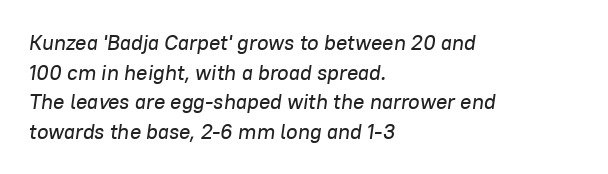
The image shows 21 px text type, italic (leaning right); set left-aligned, normal line spacing (1.41x), normal letter spacing, not underlined.
